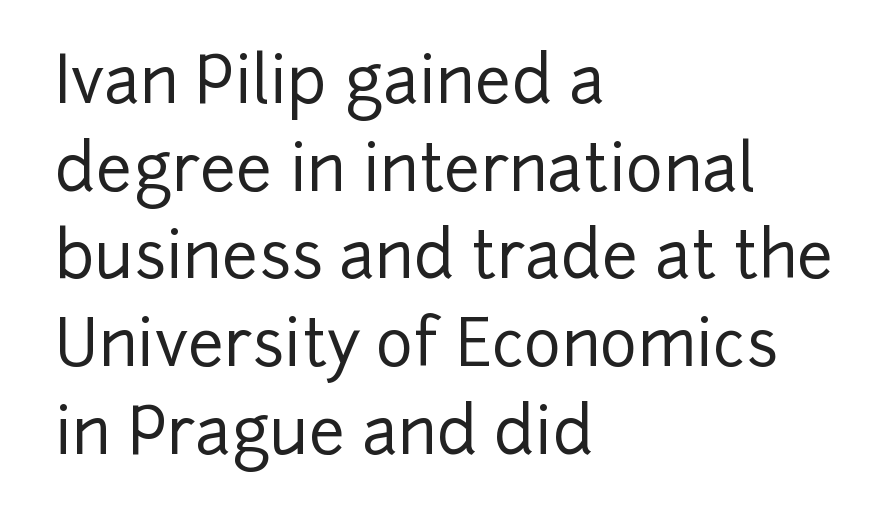
Q: Is the text italic (slanted)? A: No, it is upright.
Q: Is the typeface a serif or a sans-serif typeface? A: Sans-serif.
Q: Is the text underlined? A: No.
Q: How is the paragraph aligned? A: Left-aligned.
Q: Is the spacing between letters normal or unusually wide? A: Normal.
Q: Is the spacing between lines tight, normal or loose? A: Normal.
Q: Width (condensed, normal, or wide)? A: Normal.
Q: Stroke contrast? A: Low.
Q: x-height? A: Medium.
Q: Monospaced? A: No.
